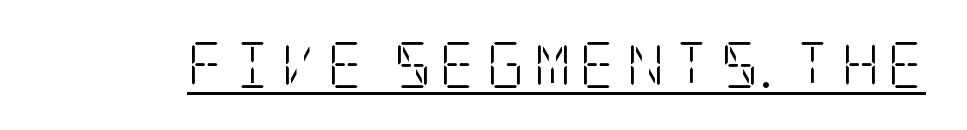
There is plenty of visible air inserted between adjacent glyphs. Underline: present. The lettering holds an erect, upright posture throughout. Stems and bowls with no extra thickness — not bold.
